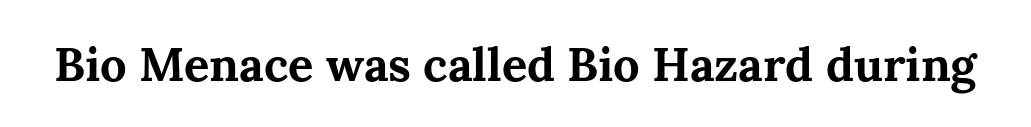
How heavy is the stroke? Heavy — this is a bold. Each letter keeps its own natural width here, so spacing adapts to shape. Classification — serif. Posture: vertical.
